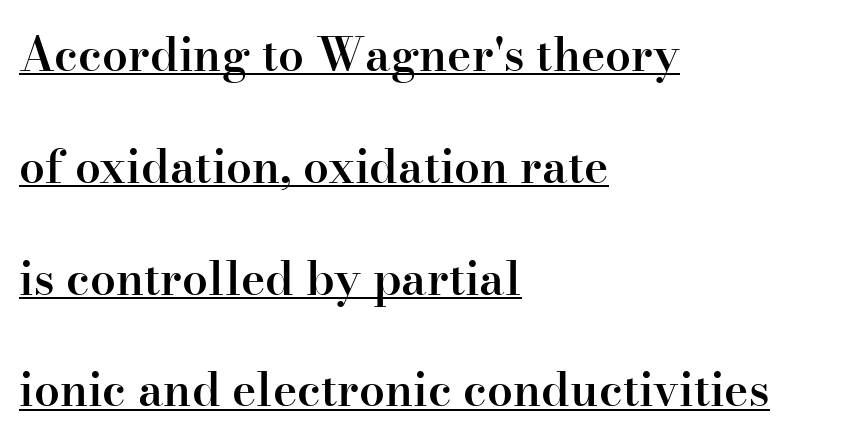
Q: Is the text bold? A: Semi-bold.
Q: Is the text italic (slanted)? A: No, it is upright.
Q: Is the typeface a serif or a sans-serif typeface? A: Serif.
Q: Is the text underlined? A: Yes.
Q: How is the paragraph aligned? A: Left-aligned.
Q: Is the spacing between letters normal or unusually wide? A: Normal.
Q: Is the spacing between lines tight, normal or loose? A: Loose.
Q: Width (condensed, normal, or wide)? A: Normal.
Q: Stroke contrast? A: High.
Q: x-height? A: Small.
Q: Monospaced? A: No.
